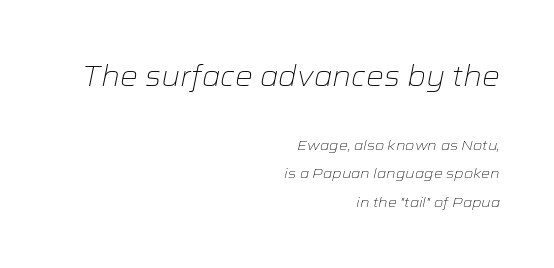
The image shows 28 px light, wide type, italic (leaning right); set right-aligned, loose line spacing (2.04x), normal letter spacing, not underlined; the first (top) block is 2.0x larger; low stroke contrast and a medium x-height.
